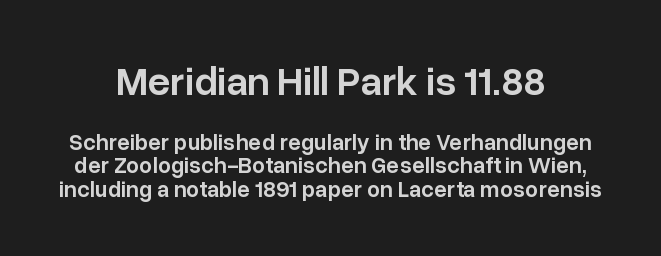
The image shows 40 px semibold sans-serif type, upright; set tight line spacing (1.02x), normal letter spacing, not underlined; the first (top) block is 1.74x larger; low stroke contrast and a medium x-height.
